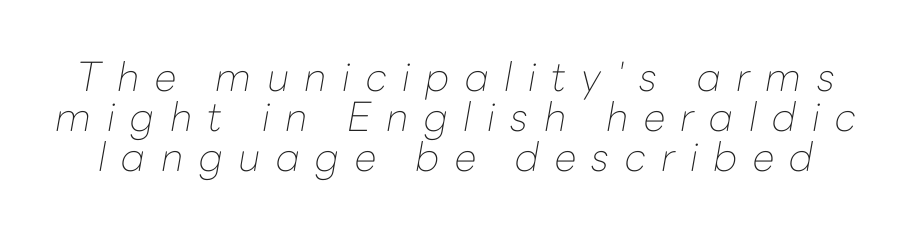
The image shows 40 px thin type, italic (leaning right); set tight line spacing (1.0x), unusually wide letter spacing (+0.38 em), not underlined; low stroke contrast and a medium x-height.
